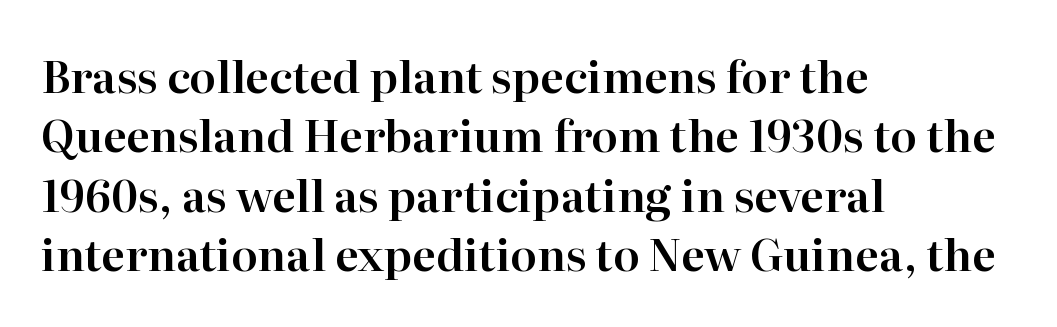
The image shows 44 px serif type, upright; set left-aligned, normal line spacing (1.35x), normal letter spacing, not underlined; high stroke contrast and a medium x-height.
